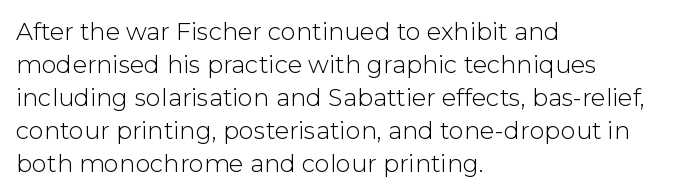
Horizontally, the lines are justified to the leading edge only. A roman cut, with each character standing at attention. The lines sit at an ordinary, default distance from one another. The font sits on the lighter half of the weight spectrum, regular included. Just letters on the line, the space beneath them empty. Standard letterfit; no display-style spreading of the glyphs.
